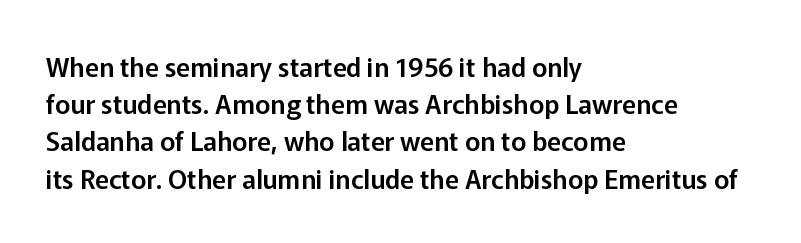
Q: Is the text italic (slanted)? A: No, it is upright.
Q: Is the text underlined? A: No.
Q: How is the paragraph aligned? A: Left-aligned.
Q: Is the spacing between letters normal or unusually wide? A: Normal.
Q: Is the spacing between lines tight, normal or loose? A: Normal.
